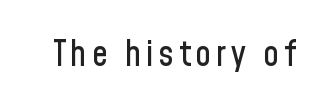
{"serif": "no", "italic": "no", "width": "condensed", "stroke_contrast": "low", "x_height": "medium", "monospaced": "no", "underline": "no", "glyph_px": 35}
